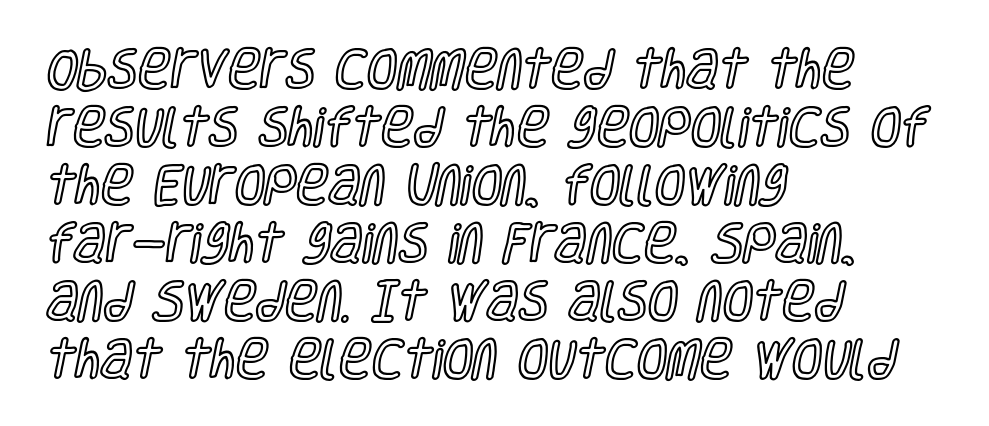
In terms of letterspacing, this is plain default setting. The gap between lines stays unmarked. Here the designer chose a conventional face with non-uniform glyph widths.
